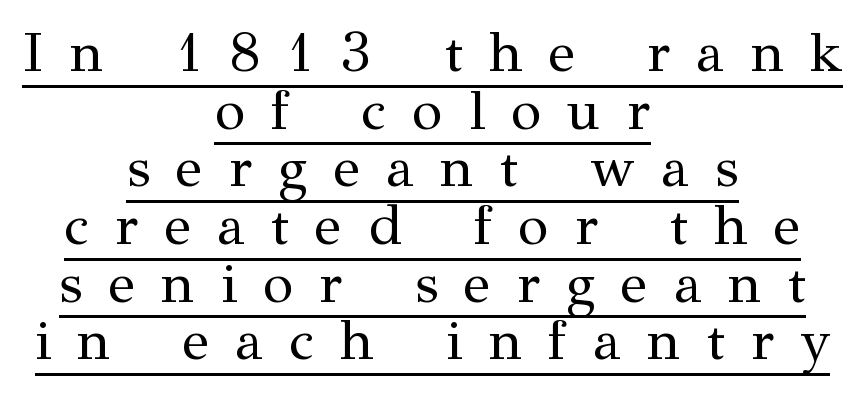
{"serif": "yes", "italic": "no", "bold": "no", "weight": "regular", "width": "normal", "stroke_contrast": "medium", "x_height": "medium", "monospaced": "no", "underline": "yes", "align": "center", "line_spacing": "tight", "line_spacing_ratio": 1.03, "letter_spacing": "wide", "letter_spacing_em": 0.47, "glyph_px": 56}
